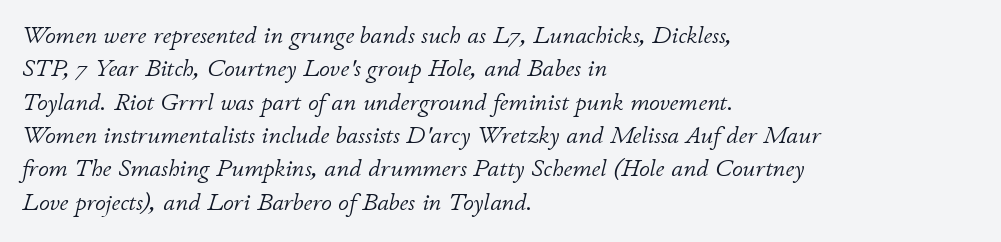
Bare-footed words on every line. What stands out about the letter spacing? Nothing — it is the standard amount. A typesetter would mark this as italic. These lines sit exactly where default settings would place them. Line starts are locked; line ends wander. Weight class: somewhere from thin through regular.
